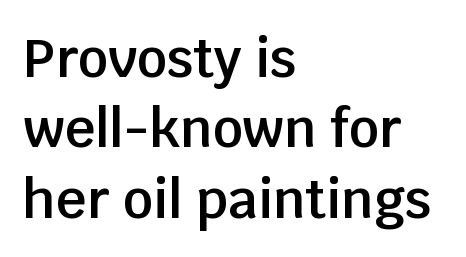
Q: Is the text bold? A: Semi-bold.
Q: Is the text italic (slanted)? A: No, it is upright.
Q: Is the typeface a serif or a sans-serif typeface? A: Sans-serif.
Q: Is the text underlined? A: No.
Q: How is the paragraph aligned? A: Left-aligned.
Q: Is the spacing between letters normal or unusually wide? A: Normal.
Q: Is the spacing between lines tight, normal or loose? A: Normal.
Q: Width (condensed, normal, or wide)? A: Normal.
Q: Stroke contrast? A: Low.
Q: x-height? A: Large.
Q: Monospaced? A: No.
